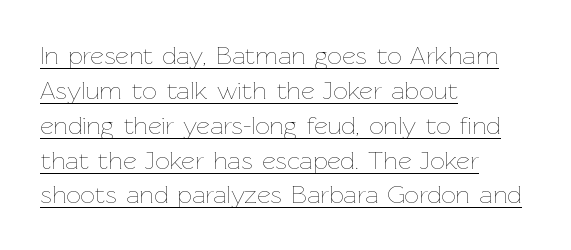
Q: Is the text bold? A: No.
Q: Is the text italic (slanted)? A: No, it is upright.
Q: Is the text underlined? A: Yes.
Q: How is the paragraph aligned? A: Left-aligned.
Q: Is the spacing between letters normal or unusually wide? A: Normal.
Q: Is the spacing between lines tight, normal or loose? A: Normal.
